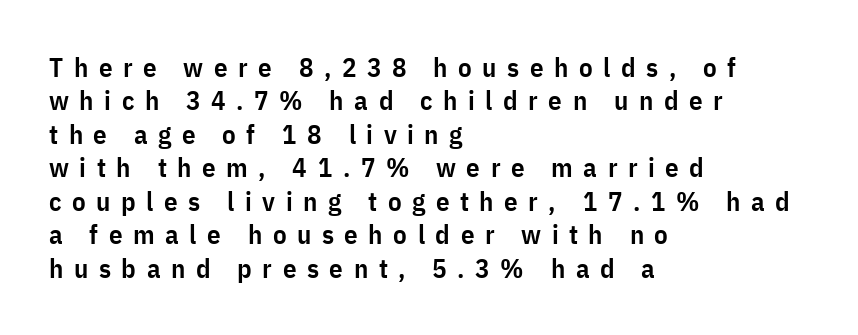
The lettering stays uniformly vertical, giving the passage a roman look. Typeset ragged right — the left edge is the straight one. Substantial extra tracking has been applied to these lines. Rule under the text: the space is simply empty.
